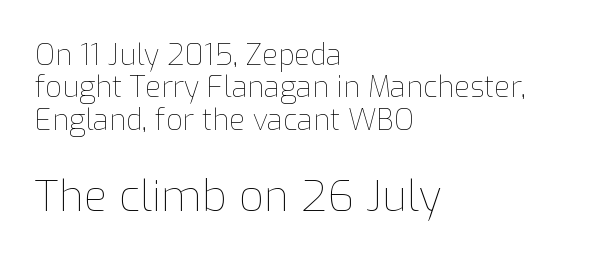
{"italic": "no", "bold": "no", "weight": "thin", "width": "normal", "stroke_contrast": "low", "x_height": "medium", "monospaced": "no", "underline": "no", "align": "left", "line_spacing": "tight", "line_spacing_ratio": 1.12, "letter_spacing": "normal", "letter_spacing_em": 0.0, "larger_block": "second", "size_ratio": 1.48, "glyph_px": 43}
